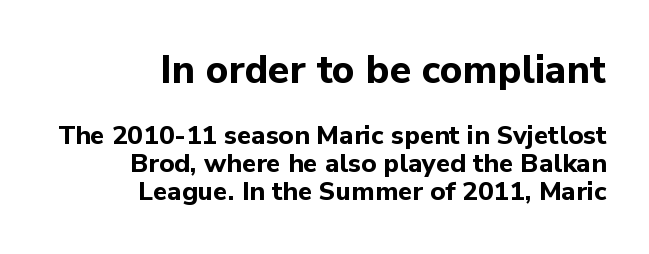
{"serif": "no", "italic": "no", "bold": "yes", "weight": "bold", "width": "normal", "stroke_contrast": "low", "x_height": "medium", "monospaced": "no", "underline": "no", "align": "right", "line_spacing": "tight", "line_spacing_ratio": 1.09, "letter_spacing": "normal", "letter_spacing_em": 0.0, "larger_block": "first", "size_ratio": 1.5, "glyph_px": 39}
